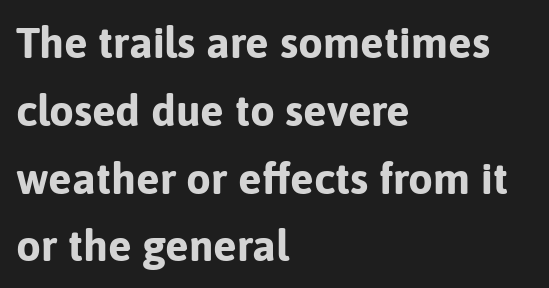
Q: Is the text bold? A: Yes.
Q: Is the text italic (slanted)? A: No, it is upright.
Q: Is the typeface a serif or a sans-serif typeface? A: Sans-serif.
Q: Is the text underlined? A: No.
Q: How is the paragraph aligned? A: Left-aligned.
Q: Is the spacing between letters normal or unusually wide? A: Normal.
Q: Is the spacing between lines tight, normal or loose? A: Normal.
Q: Width (condensed, normal, or wide)? A: Normal.
Q: Stroke contrast? A: Low.
Q: x-height? A: Medium.
Q: Monospaced? A: No.
